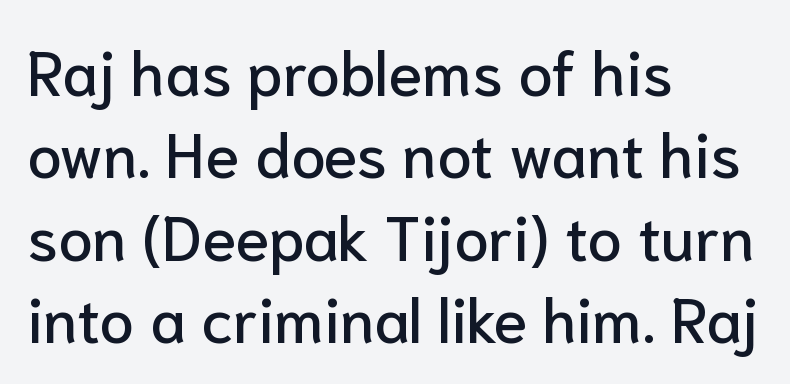
Q: Is the text italic (slanted)? A: No, it is upright.
Q: Is the typeface a serif or a sans-serif typeface? A: Sans-serif.
Q: Is the text underlined? A: No.
Q: How is the paragraph aligned? A: Left-aligned.
Q: Is the spacing between letters normal or unusually wide? A: Normal.
Q: Is the spacing between lines tight, normal or loose? A: Normal.
Q: Width (condensed, normal, or wide)? A: Normal.
Q: Stroke contrast? A: Low.
Q: x-height? A: Medium.
Q: Monospaced? A: No.
